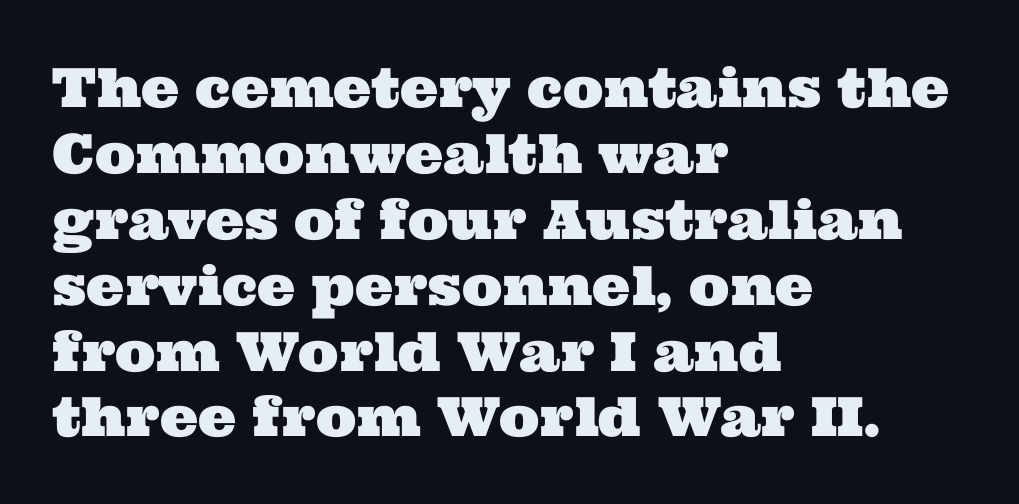
The image shows 54 px wide serif type; set left-aligned, line spacing 1.22x, normal letter spacing, not underlined; medium stroke contrast and a medium x-height.
